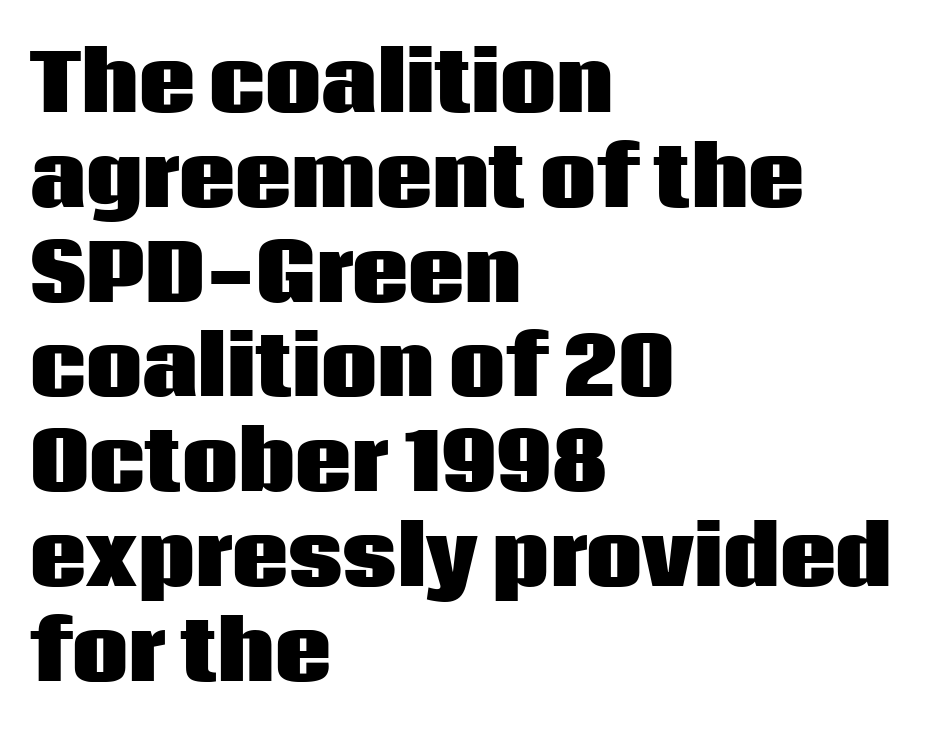
Just letters on the line, the space beneath them empty. A roman cut, with each character standing at attention. Regarding serifs, this sample does without them. The lines in this sample share a left origin and differ only in where they stop. The horizontal fit of the characters is conventional and even. The strokes are fattened all the way to bold.
